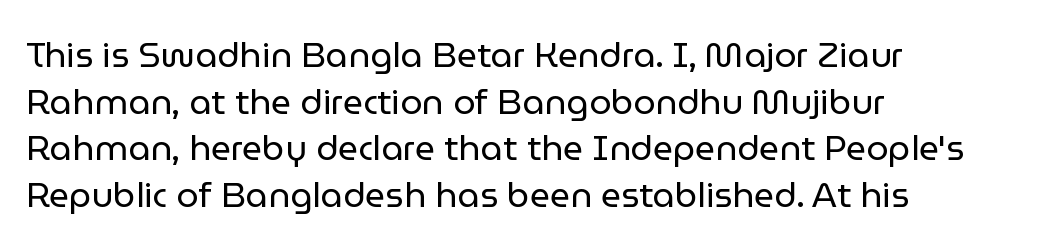
{"serif": "no", "italic": "no", "bold": "no", "weight": "regular", "width": "normal", "stroke_contrast": "low", "x_height": "medium", "monospaced": "no", "underline": "no", "align": "left", "line_spacing": "normal", "line_spacing_ratio": 1.33, "letter_spacing": "normal", "letter_spacing_em": 0.0, "glyph_px": 35}
